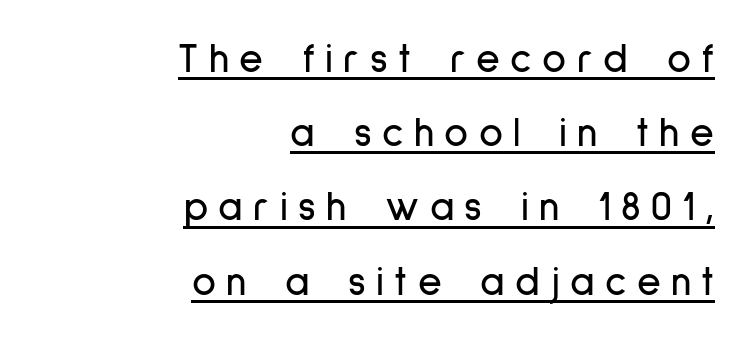
Q: Is the text italic (slanted)? A: No, it is upright.
Q: Is the typeface a serif or a sans-serif typeface? A: Sans-serif.
Q: Is the text underlined? A: Yes.
Q: How is the paragraph aligned? A: Right-aligned.
Q: Is the spacing between letters normal or unusually wide? A: Unusually wide.
Q: Width (condensed, normal, or wide)? A: Condensed.
Q: Stroke contrast? A: Low.
Q: x-height? A: Medium.
Q: Monospaced? A: No.
